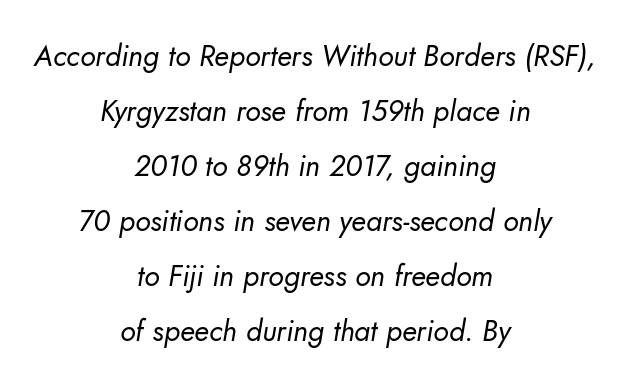
{"serif": "no", "bold": "no", "weight": "regular", "width": "normal", "stroke_contrast": "low", "x_height": "small", "monospaced": "no", "underline": "no", "align": "center", "line_spacing": "loose", "line_spacing_ratio": 1.9, "letter_spacing": "normal", "letter_spacing_em": 0.0, "glyph_px": 29}
